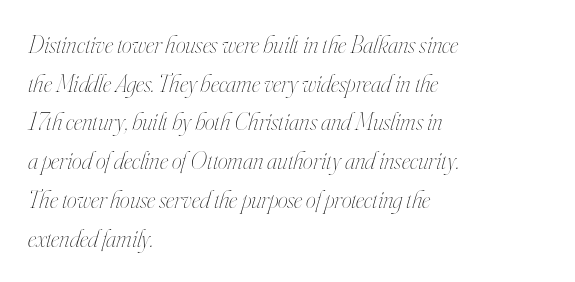
{"italic": "yes", "lean": "right", "slant_degrees": 16, "bold": "no", "underline": "no", "align": "left", "line_spacing": "normal", "line_spacing_ratio": 1.55, "letter_spacing": "normal", "letter_spacing_em": 0.0, "glyph_px": 25}
